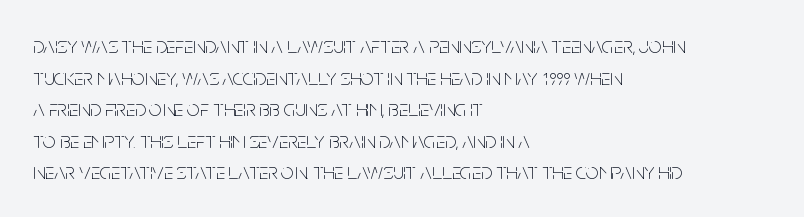
Q: Is the text bold? A: No.
Q: Is the text italic (slanted)? A: No, it is upright.
Q: Is the text underlined? A: No.
Q: How is the paragraph aligned? A: Left-aligned.
Q: Is the spacing between letters normal or unusually wide? A: Normal.
Q: Is the spacing between lines tight, normal or loose? A: Normal.
